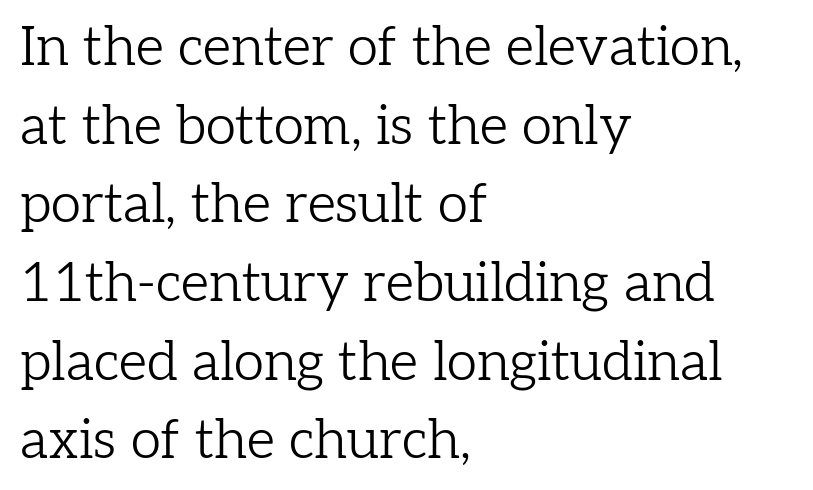
The image shows 55 px light serif type, upright; set left-aligned, normal line spacing (1.43x), normal letter spacing, not underlined; low stroke contrast and a medium x-height.
